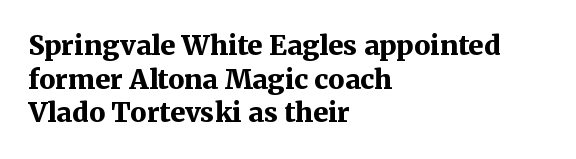
Q: Is the text bold? A: Yes.
Q: Is the text italic (slanted)? A: No, it is upright.
Q: Is the text underlined? A: No.
Q: How is the paragraph aligned? A: Left-aligned.
Q: Is the spacing between letters normal or unusually wide? A: Normal.
Q: Is the spacing between lines tight, normal or loose? A: Normal.
